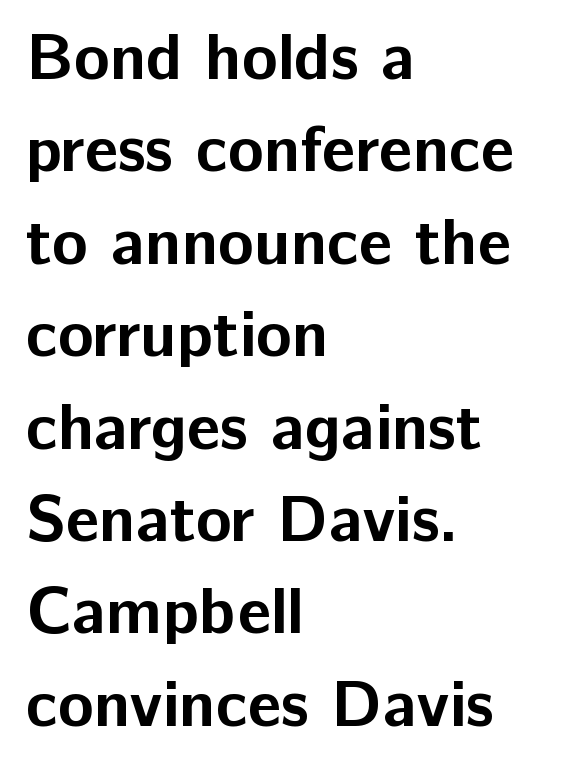
Q: Is the text bold? A: Yes.
Q: Is the text italic (slanted)? A: No, it is upright.
Q: Is the typeface a serif or a sans-serif typeface? A: Sans-serif.
Q: Is the text underlined? A: No.
Q: How is the paragraph aligned? A: Left-aligned.
Q: Is the spacing between letters normal or unusually wide? A: Normal.
Q: Is the spacing between lines tight, normal or loose? A: Normal.
Q: Width (condensed, normal, or wide)? A: Normal.
Q: Stroke contrast? A: Low.
Q: x-height? A: Medium.
Q: Monospaced? A: No.
